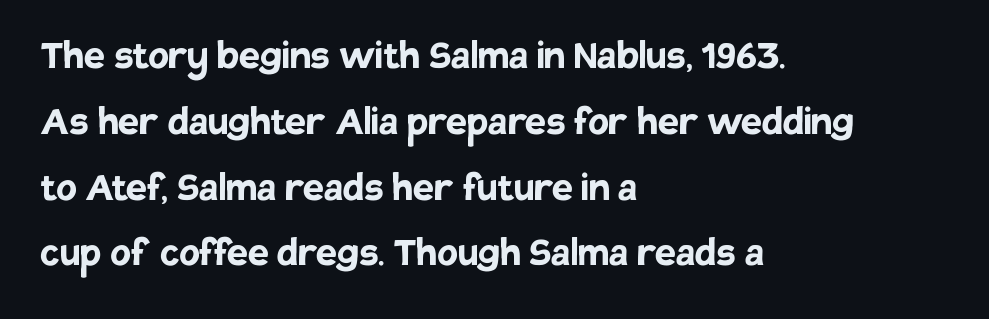
The image shows 47 px semibold sans-serif type, upright; set left-aligned, normal line spacing (1.4x), normal letter spacing, not underlined; low stroke contrast and a large x-height.
